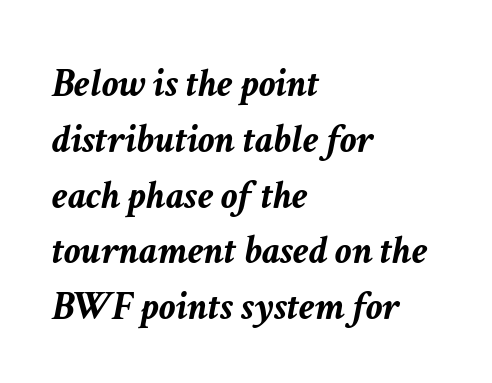
{"italic": "yes", "lean": "right", "slant_degrees": 11, "bold": "yes", "weight": "semibold", "width": "normal", "stroke_contrast": "low", "x_height": "medium", "monospaced": "no", "underline": "no", "align": "left", "line_spacing": "normal", "line_spacing_ratio": 1.36, "letter_spacing": "normal", "letter_spacing_em": 0.0, "glyph_px": 41}
